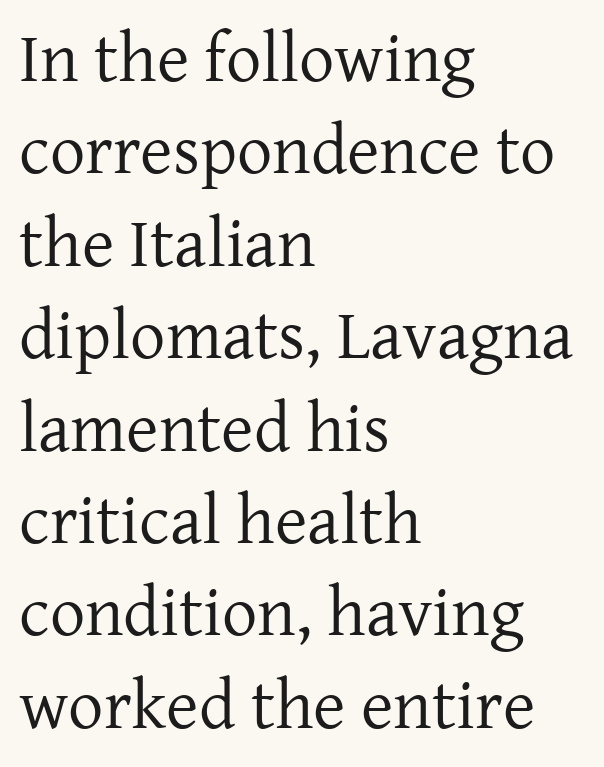
The image shows 70 px regular-weight serif type, upright; set left-aligned, normal line spacing (1.32x), normal letter spacing, not underlined; low stroke contrast and a medium x-height.
